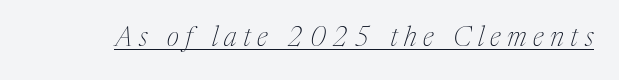
Q: Is the text bold? A: No.
Q: Is the text italic (slanted)? A: Yes, it leans right by about 17 degrees.
Q: Is the text underlined? A: Yes.
Q: Is the spacing between letters normal or unusually wide? A: Unusually wide.
